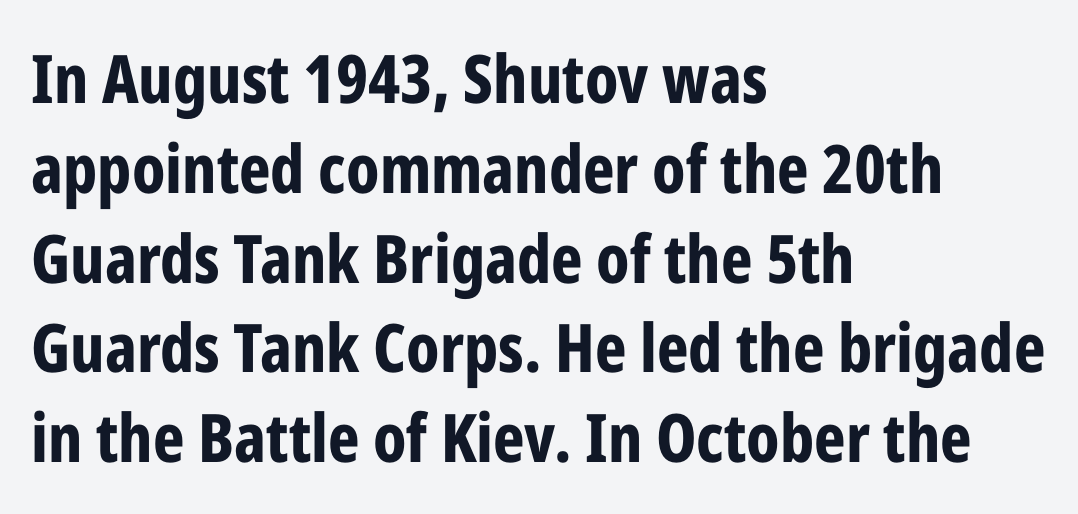
Notice how the passage keeps a crisp vertical edge on the left only. This is roman type, the default non-slanted kind. A typesetter would call this zero additional tracking. The typesetting leans heavy: a genuine bold. Summary of vertical rhythm: regular, with standard interline spacing.
